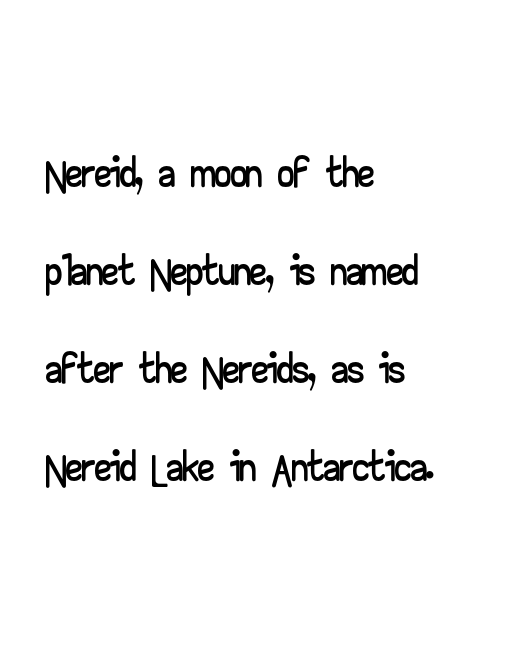
Q: Is the text italic (slanted)? A: No, it is upright.
Q: Is the typeface a serif or a sans-serif typeface? A: Sans-serif.
Q: Is the text underlined? A: No.
Q: How is the paragraph aligned? A: Left-aligned.
Q: Is the spacing between letters normal or unusually wide? A: Normal.
Q: Is the spacing between lines tight, normal or loose? A: Normal.
Q: Width (condensed, normal, or wide)? A: Wide.
Q: Stroke contrast? A: Low.
Q: x-height? A: Small.
Q: Monospaced? A: No.
